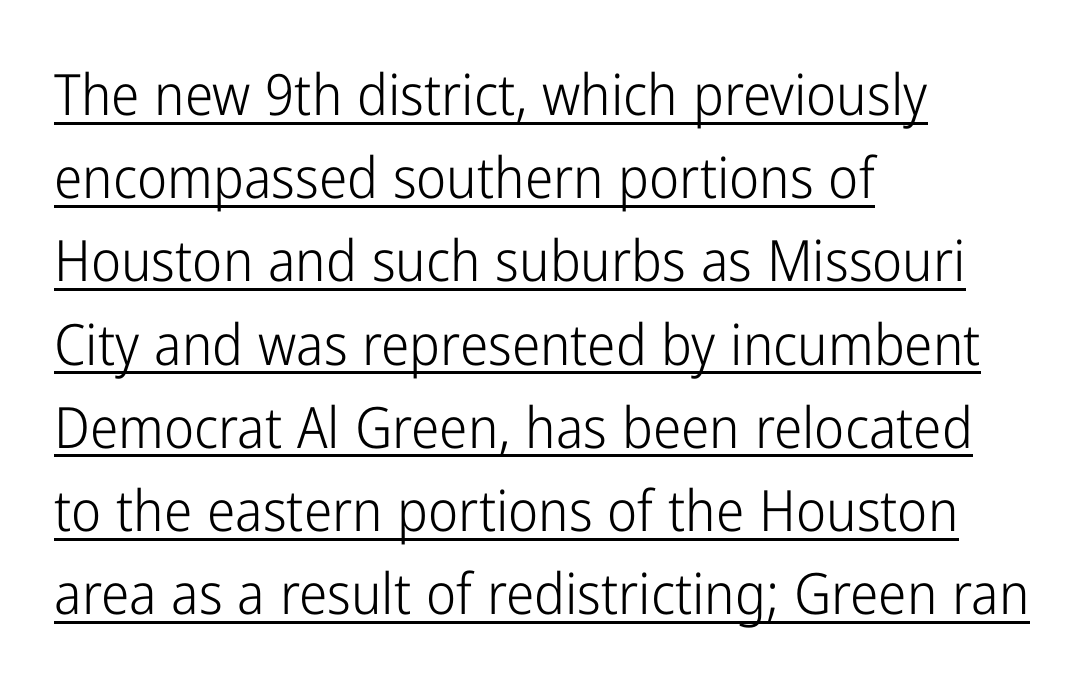
Q: Is the text bold? A: No.
Q: Is the text italic (slanted)? A: No, it is upright.
Q: Is the typeface a serif or a sans-serif typeface? A: Sans-serif.
Q: Is the text underlined? A: Yes.
Q: How is the paragraph aligned? A: Left-aligned.
Q: Is the spacing between letters normal or unusually wide? A: Normal.
Q: Is the spacing between lines tight, normal or loose? A: Normal.
Q: Width (condensed, normal, or wide)? A: Condensed.
Q: Stroke contrast? A: Low.
Q: x-height? A: Medium.
Q: Monospaced? A: No.
